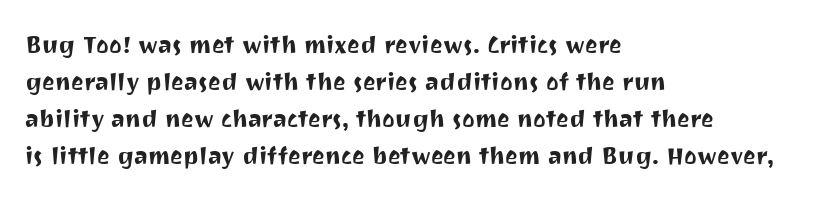
{"serif": "no", "italic": "no", "width": "normal", "stroke_contrast": "medium", "x_height": "medium", "monospaced": "no", "underline": "no", "align": "left", "line_spacing_ratio": 1.23, "letter_spacing": "normal", "letter_spacing_em": 0.0, "glyph_px": 30}
